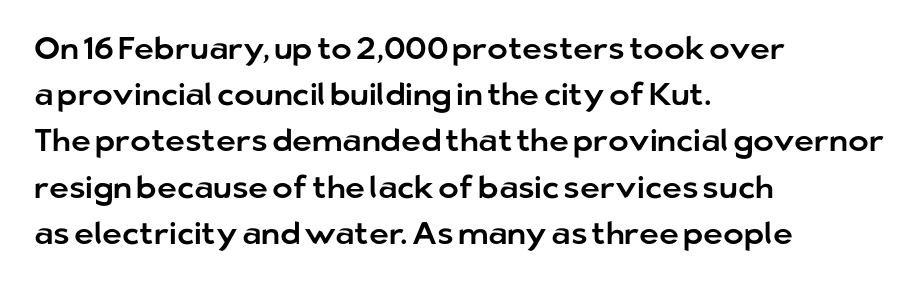
The image shows 31 px sans-serif type, upright; set left-aligned, normal line spacing (1.49x), normal letter spacing, not underlined; low stroke contrast and a medium x-height.
